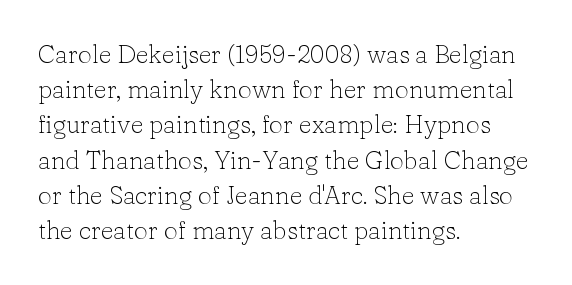
Weight: not bold — regular or lighter. Summary of vertical rhythm: regular, with standard interline spacing. Italic? Not at all — the glyphs are vertical. Words appear dense and cohesive because spacing is normal. Glance below the letters and you will spot only blank space.
